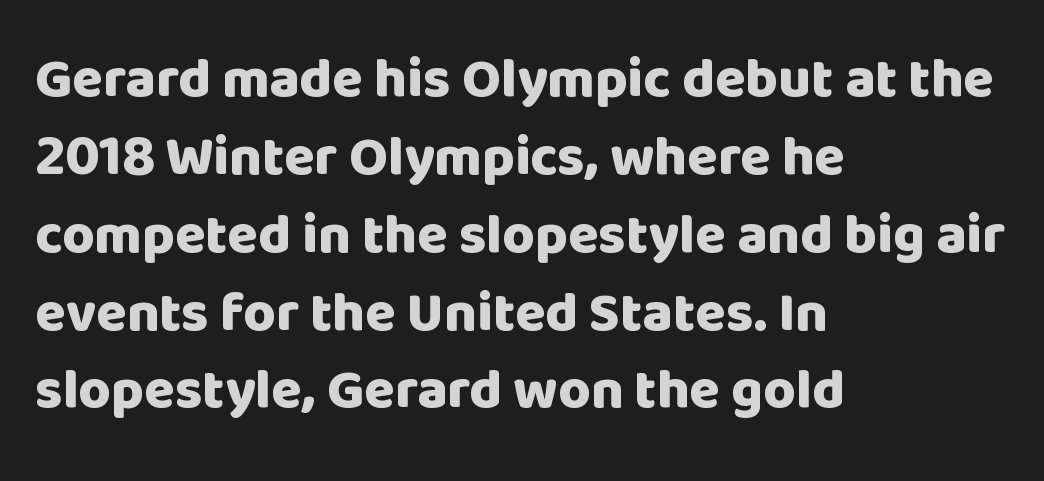
The image shows 56 px heavy sans-serif type, upright; set left-aligned, normal line spacing (1.39x), normal letter spacing, not underlined; low stroke contrast and a large x-height.
